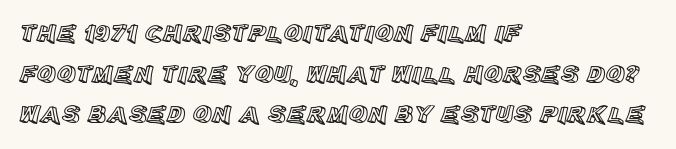
Q: Is the text italic (slanted)? A: Yes.
Q: Is the text underlined? A: No.
Q: How is the paragraph aligned? A: Left-aligned.
Q: Is the spacing between letters normal or unusually wide? A: Normal.
Q: Is the spacing between lines tight, normal or loose? A: Normal.
